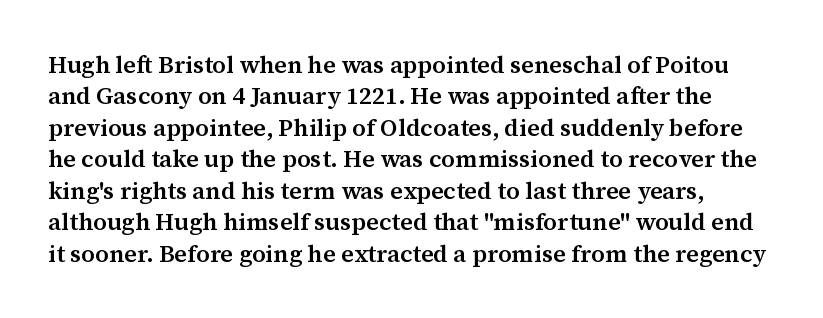
Q: Is the text bold? A: Semi-bold.
Q: Is the text italic (slanted)? A: No, it is upright.
Q: Is the text underlined? A: No.
Q: Is the spacing between letters normal or unusually wide? A: Normal.
Q: Is the spacing between lines tight, normal or loose? A: Normal.
